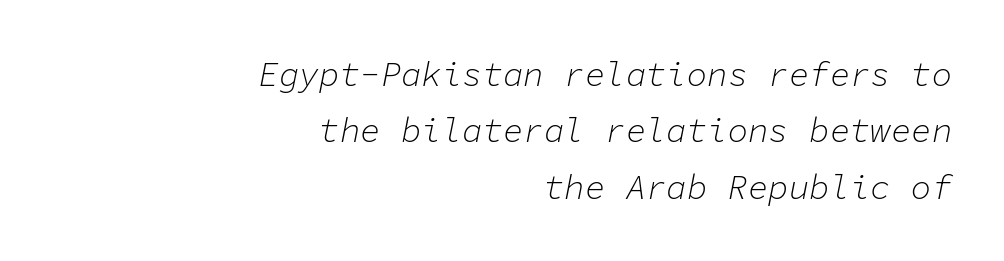
The image shows 34 px light type, italic (leaning right), monospaced; set right-aligned, normal line spacing (1.66x), normal letter spacing, not underlined; low stroke contrast and a medium x-height.
